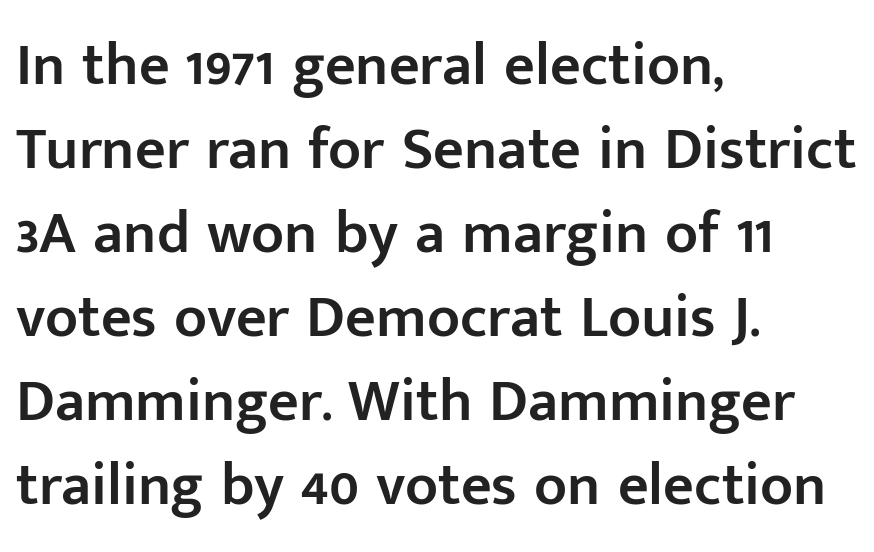
Q: Is the text bold? A: Semi-bold.
Q: Is the text italic (slanted)? A: No, it is upright.
Q: Is the typeface a serif or a sans-serif typeface? A: Sans-serif.
Q: Is the text underlined? A: No.
Q: How is the paragraph aligned? A: Left-aligned.
Q: Is the spacing between letters normal or unusually wide? A: Normal.
Q: Is the spacing between lines tight, normal or loose? A: Normal.
Q: Width (condensed, normal, or wide)? A: Normal.
Q: Stroke contrast? A: Low.
Q: x-height? A: Medium.
Q: Monospaced? A: No.
